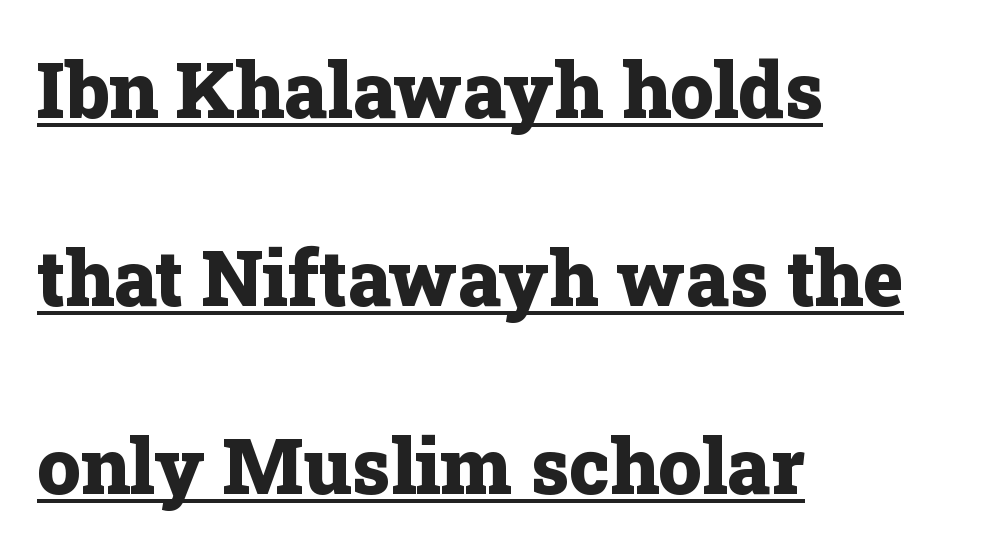
This sample uses plain, unmodified letter spacing. This rendering uses left alignment, leaving the right contour irregular. I'd describe the lettering as bold — thick and assertive. Unlike italic type, these characters show no tilt at all. A typesetter would call this proportional, since set widths differ per character. Descenders here cross a horizontal rule under the line.
